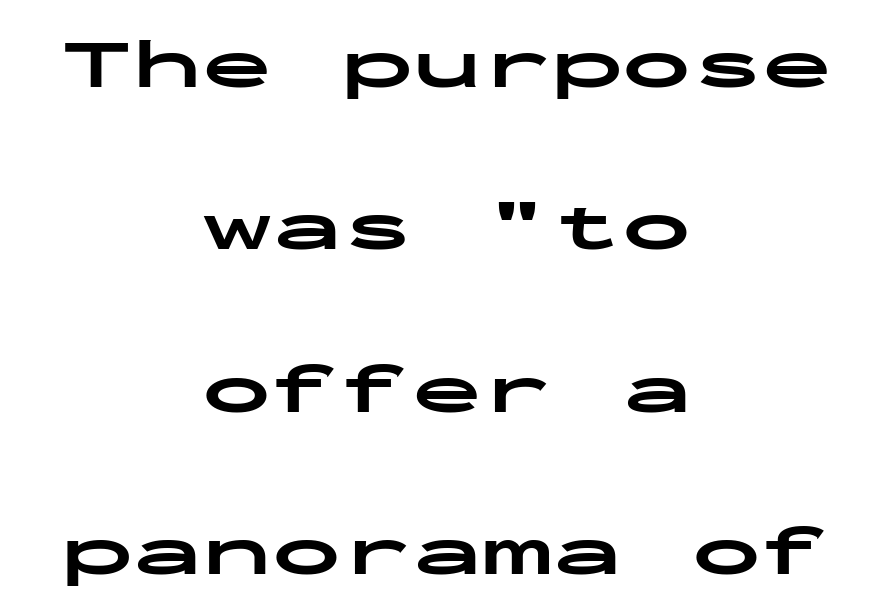
{"serif": "no", "italic": "no", "bold": "yes", "weight": "bold", "width": "wide", "stroke_contrast": "low", "x_height": "medium", "monospaced": "yes", "underline": "no", "align": "center", "line_spacing": "loose", "line_spacing_ratio": 2.32, "letter_spacing": "normal", "letter_spacing_em": 0.0, "glyph_px": 70}
